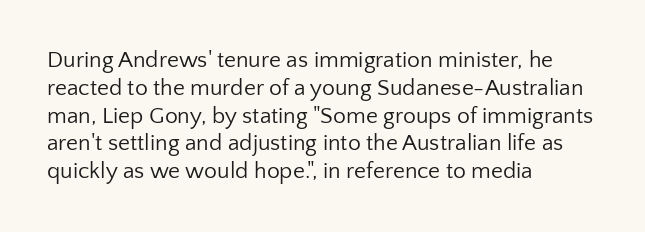
Italic: no, the glyphs are upright roman. Typeset ragged right — the left edge is the straight one. The gaps between neighbouring characters are ordinary and unremarkable. No letter is thick-stroked: the sample isn't bold. Lines of text with bare space underneath.
